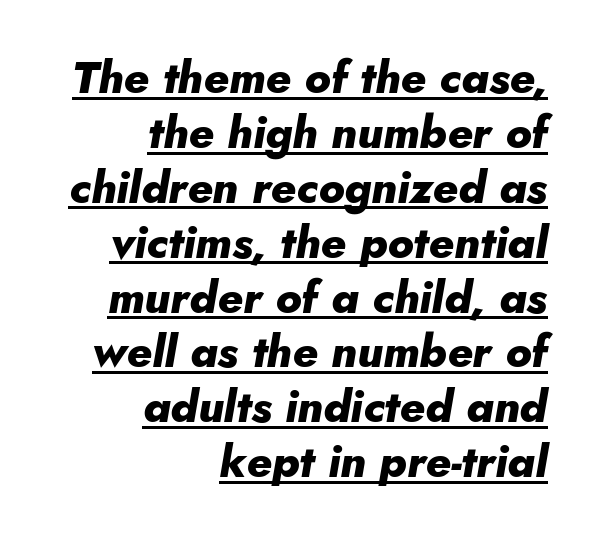
The image shows 45 px heavy type, italic (leaning right); set right-aligned, line spacing 1.22x, normal letter spacing, underlined; low stroke contrast and a small x-height.
